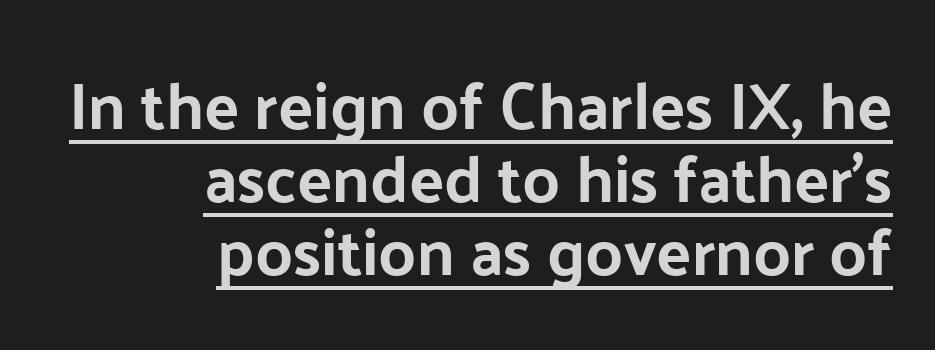
Q: Is the text italic (slanted)? A: No, it is upright.
Q: Is the typeface a serif or a sans-serif typeface? A: Sans-serif.
Q: Is the text underlined? A: Yes.
Q: How is the paragraph aligned? A: Right-aligned.
Q: Is the spacing between letters normal or unusually wide? A: Normal.
Q: Is the spacing between lines tight, normal or loose? A: Tight.
Q: Width (condensed, normal, or wide)? A: Normal.
Q: Stroke contrast? A: Low.
Q: x-height? A: Medium.
Q: Monospaced? A: No.
